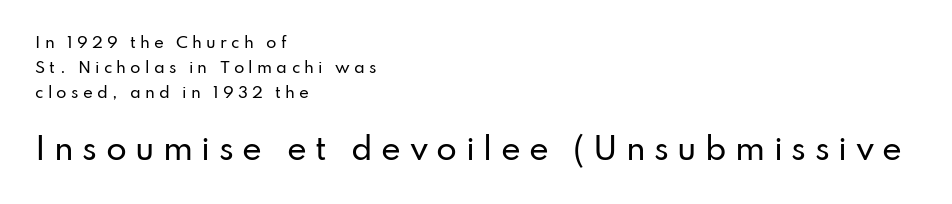
{"serif": "no", "italic": "no", "width": "normal", "stroke_contrast": "low", "x_height": "small", "monospaced": "no", "underline": "no", "align": "left", "line_spacing": "normal", "line_spacing_ratio": 1.67, "letter_spacing": "wide", "letter_spacing_em": 0.28, "larger_block": "second", "size_ratio": 2.0, "glyph_px": 30}
